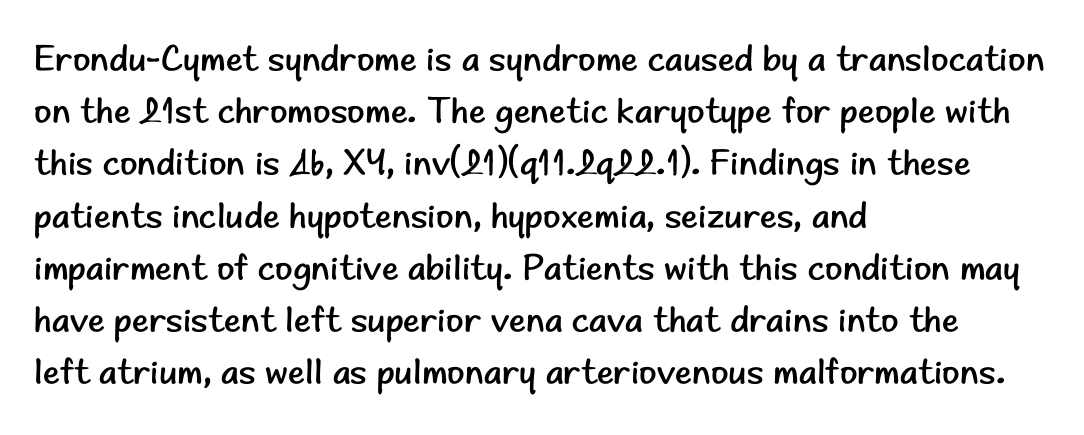
The image shows 36 px regular-weight sans-serif type, upright; set left-aligned, normal line spacing (1.45x), normal letter spacing, not underlined; low stroke contrast and a small x-height.
